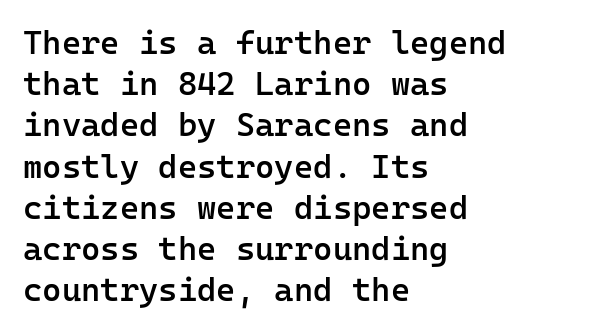
Q: Is the text bold? A: Semi-bold.
Q: Is the text italic (slanted)? A: No, it is upright.
Q: Is the typeface a serif or a sans-serif typeface? A: Sans-serif.
Q: Is the text underlined? A: No.
Q: How is the paragraph aligned? A: Left-aligned.
Q: Is the spacing between letters normal or unusually wide? A: Normal.
Q: Is the spacing between lines tight, normal or loose? A: Normal.
Q: Width (condensed, normal, or wide)? A: Normal.
Q: Stroke contrast? A: Low.
Q: x-height? A: Medium.
Q: Monospaced? A: Yes.
